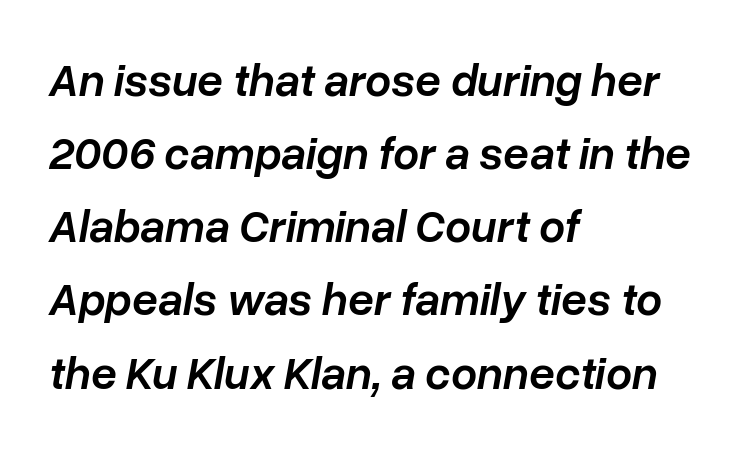
Q: Is the text bold? A: Semi-bold.
Q: Is the text italic (slanted)? A: Yes, it leans right by about 10 degrees.
Q: Is the text underlined? A: No.
Q: How is the paragraph aligned? A: Left-aligned.
Q: Is the spacing between letters normal or unusually wide? A: Normal.
Q: Is the spacing between lines tight, normal or loose? A: Normal.
Q: Width (condensed, normal, or wide)? A: Normal.
Q: Stroke contrast? A: Low.
Q: x-height? A: Medium.
Q: Monospaced? A: No.
